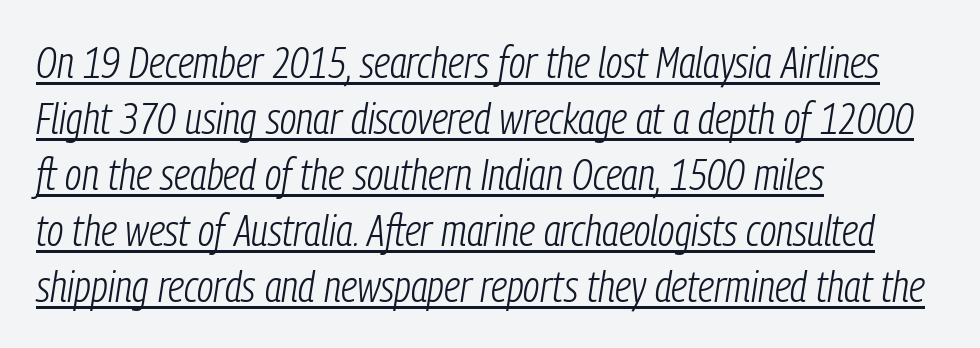
The image shows 43 px light, condensed type, italic (leaning right); set left-aligned, normal line spacing (1.3x), normal letter spacing, underlined; low stroke contrast and a medium x-height.
